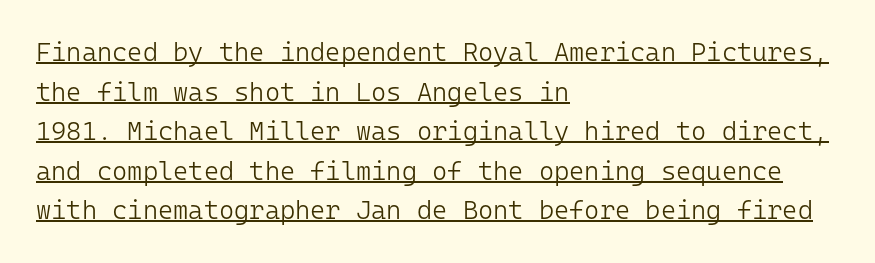
Q: Is the text bold? A: No.
Q: Is the text italic (slanted)? A: No, it is upright.
Q: Is the text underlined? A: Yes.
Q: How is the paragraph aligned? A: Left-aligned.
Q: Is the spacing between letters normal or unusually wide? A: Normal.
Q: Is the spacing between lines tight, normal or loose? A: Normal.
